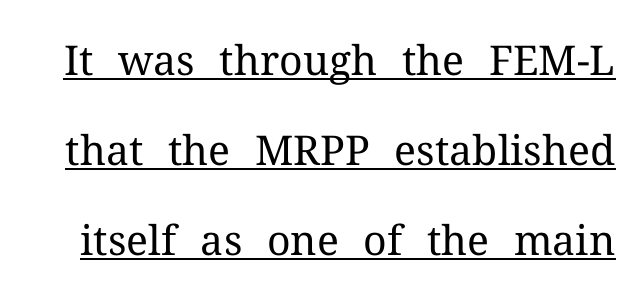
The typeface has the unassuming heft of standard copy or less. Spacing between characters is what you'd get straight out of the box. The typography opts for an upright posture over an oblique one. The face used here is seriffed, in the tradition of book romans. Spacing verdict: proportional, widths tailored to each character.
